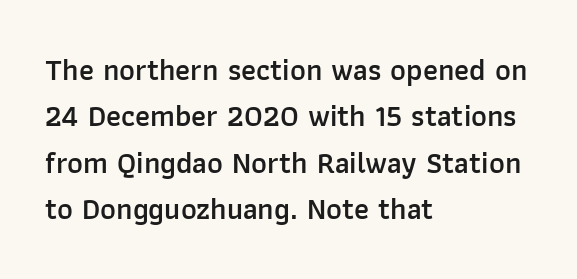
Nothing unusual about the tracking: characters are spaced as the font intends. Type without underlining. Horizontal alignment here is leftward, the default for most running prose. Serif or sans? Sans — the stroke terminals are bare.
